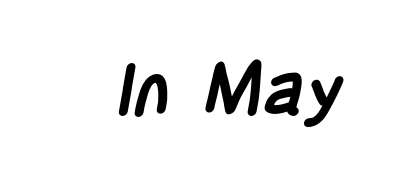
Notice how thick the strokes are: this is what a full bold looks like. Caption: standard tracking, unaltered. Bare-footed words on every line. The letters advance in unequal steps, a hallmark of proportional type. The designer went with a sans here, leaving each stem footless.
